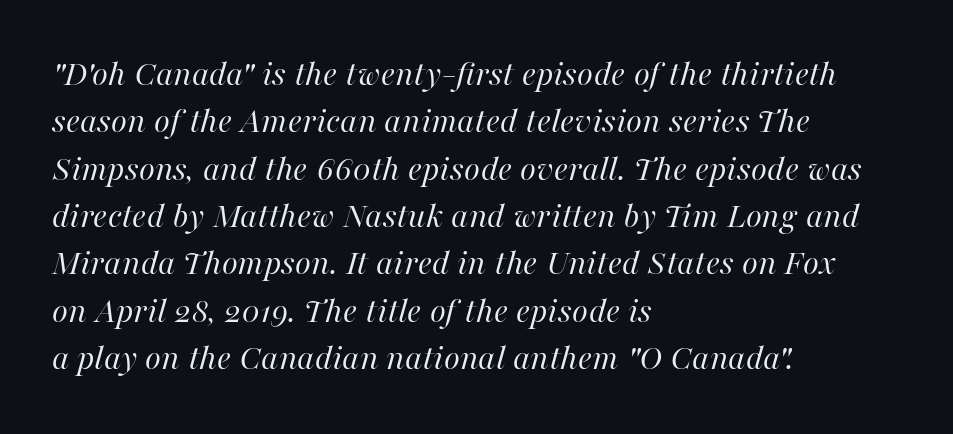
The image shows 37 px regular-weight type, italic (leaning right); set left-aligned, normal line spacing (1.28x), normal letter spacing, not underlined; high stroke contrast and a medium x-height.
